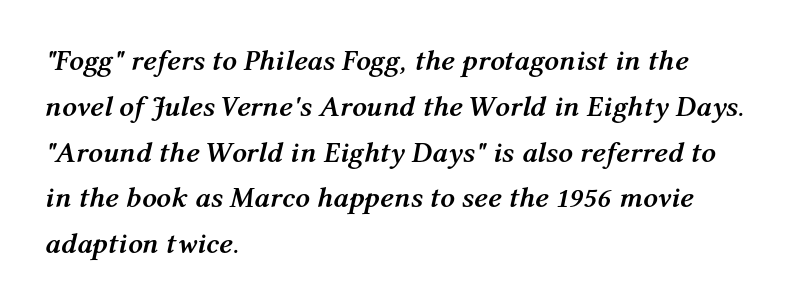
These lines are rendered in a variable-pitch font. Each line starts at the same left margin while the right side varies. Designer's note — italics engaged. Bare-footed words on every line. In terms of leading, this rendering sits right in the middle.
